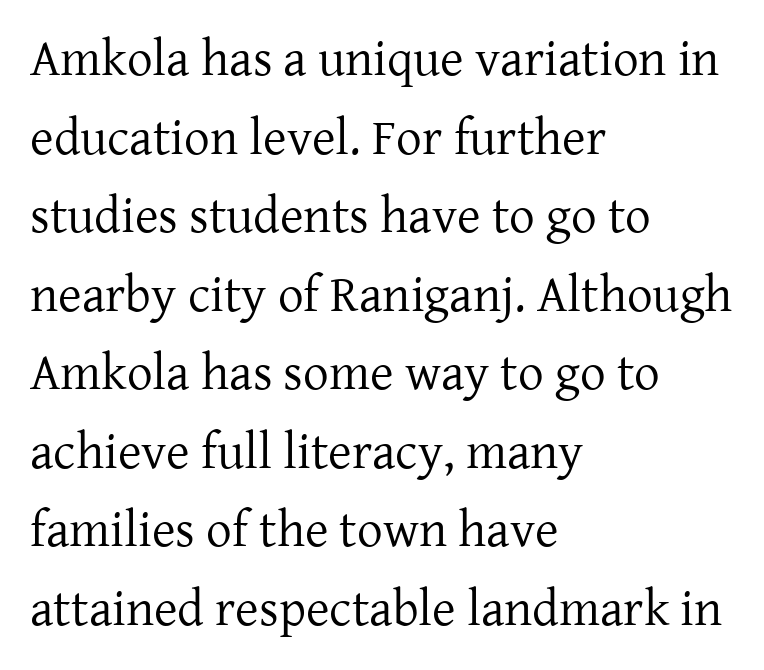
These lines are rendered in a variable-pitch font. These lines keep a tight, regular rhythm from letter to letter. Caption: face not bold, strokes unweighted. Unlike italic type, these characters show no tilt at all. Are there feet on the stems? There are — it's a serif. Each line starts at the same left margin while the right side varies.
